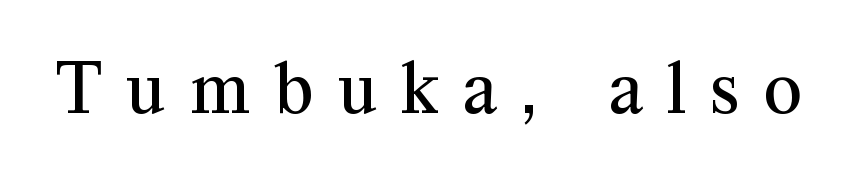
Q: Is the text bold? A: No.
Q: Is the text italic (slanted)? A: No, it is upright.
Q: Is the typeface a serif or a sans-serif typeface? A: Serif.
Q: Is the text underlined? A: No.
Q: Is the spacing between letters normal or unusually wide? A: Unusually wide.
Q: Width (condensed, normal, or wide)? A: Normal.
Q: Stroke contrast? A: Medium.
Q: x-height? A: Medium.
Q: Monospaced? A: No.
